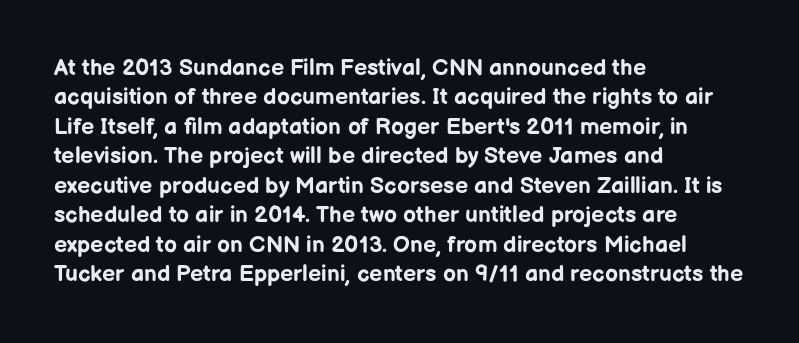
The image shows 23 px bold type, upright; set left-aligned, normal line spacing (1.28x), normal letter spacing, not underlined.
